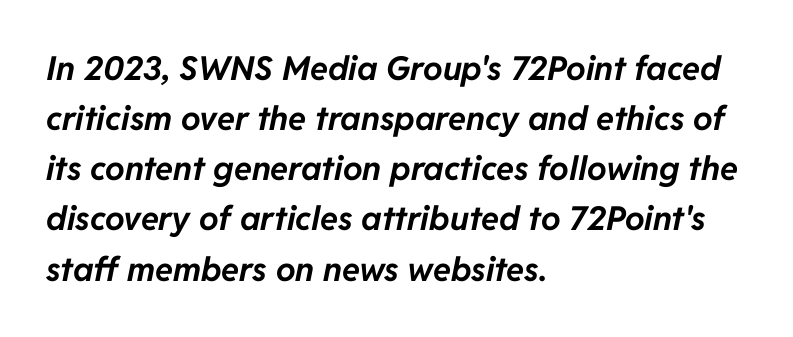
The image shows 33 px bold type, italic (leaning right); set left-aligned, normal line spacing (1.52x), normal letter spacing, not underlined; low stroke contrast and a medium x-height.
